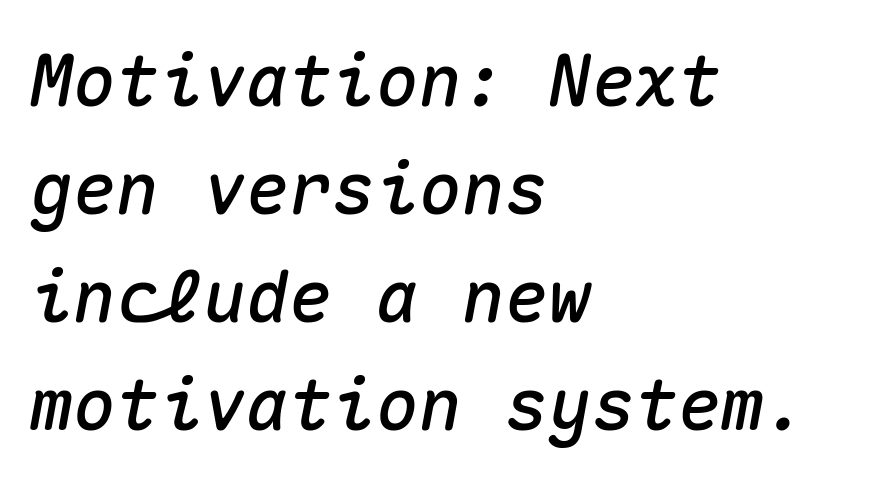
Q: Is the text italic (slanted)? A: Yes, it leans right by about 10 degrees.
Q: Is the text underlined? A: No.
Q: How is the paragraph aligned? A: Left-aligned.
Q: Is the spacing between letters normal or unusually wide? A: Normal.
Q: Is the spacing between lines tight, normal or loose? A: Normal.
Q: Width (condensed, normal, or wide)? A: Normal.
Q: Stroke contrast? A: Medium.
Q: x-height? A: Medium.
Q: Monospaced? A: Yes.
